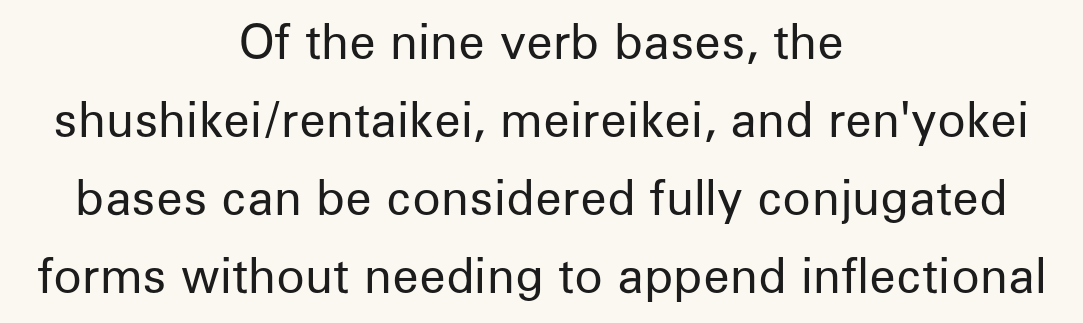
{"serif": "no", "italic": "no", "bold": "no", "weight": "regular", "width": "normal", "stroke_contrast": "low", "x_height": "medium", "monospaced": "no", "underline": "no", "align": "center", "line_spacing": "normal", "line_spacing_ratio": 1.66, "letter_spacing": "normal", "letter_spacing_em": 0.0, "glyph_px": 47}
